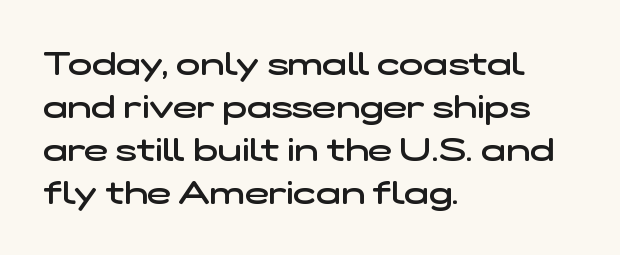
The rag falls on the right side of this text block. Letters rest on an invisible, unmarked baseline. The gaps between neighbouring characters are ordinary and unremarkable. Looks like regular typesetting: each glyph gets only the width it needs. Type style note: lacks serifs.
